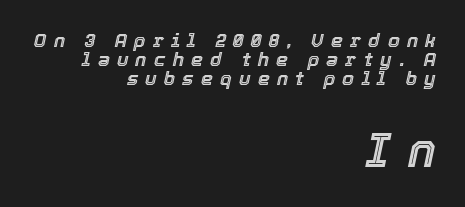
Q: Is the text italic (slanted)? A: Yes, it leans right by about 12 degrees.
Q: Is the text underlined? A: No.
Q: How is the paragraph aligned? A: Right-aligned.
Q: Is the spacing between letters normal or unusually wide? A: Unusually wide.
Q: Is the spacing between lines tight, normal or loose? A: Tight.
Q: Which block of text is set in a larger size, the first (top) or the second (bottom)? A: The second (bottom) one.
Q: Width (condensed, normal, or wide)? A: Normal.
Q: x-height? A: Medium.
Q: Monospaced? A: No.
